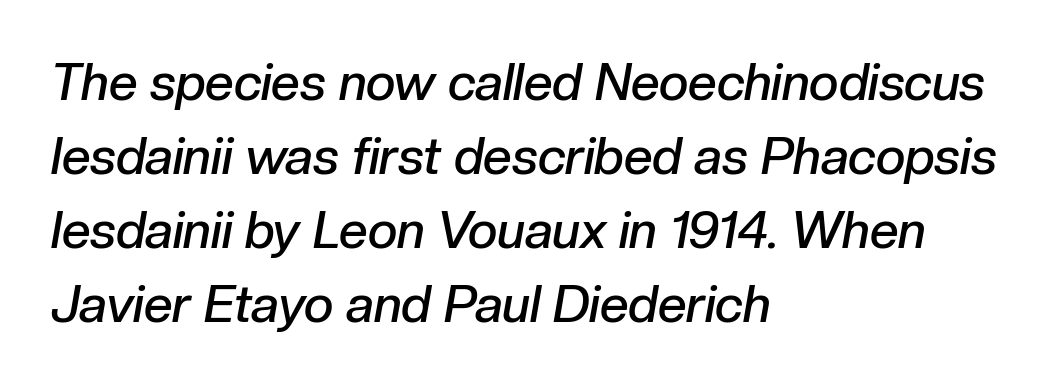
Q: Is the text bold? A: Semi-bold.
Q: Is the text italic (slanted)? A: Yes, it leans right by about 10 degrees.
Q: Is the text underlined? A: No.
Q: How is the paragraph aligned? A: Left-aligned.
Q: Is the spacing between letters normal or unusually wide? A: Normal.
Q: Is the spacing between lines tight, normal or loose? A: Normal.
Q: Width (condensed, normal, or wide)? A: Normal.
Q: Stroke contrast? A: Low.
Q: x-height? A: Medium.
Q: Monospaced? A: No.
